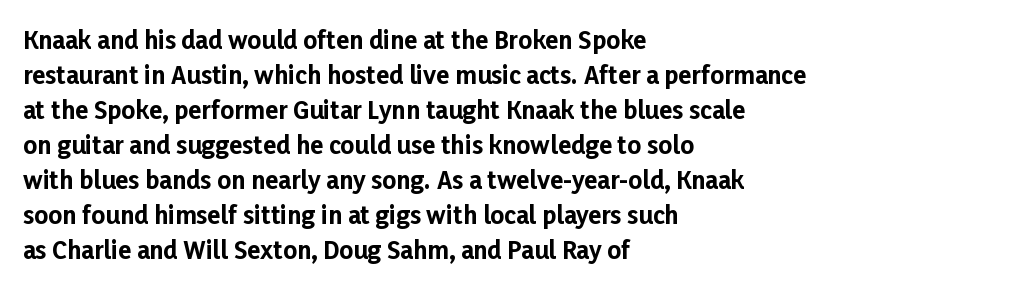
{"italic": "no", "bold": "yes", "underline": "no", "align": "left", "line_spacing": "normal", "line_spacing_ratio": 1.46, "letter_spacing": "normal", "letter_spacing_em": 0.0, "glyph_px": 24}
